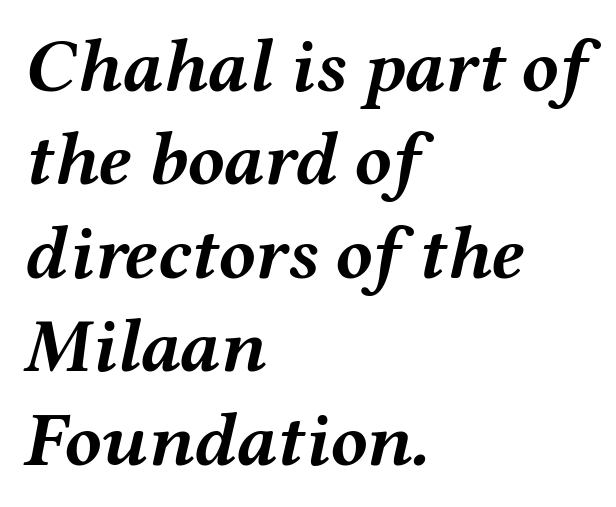
Q: Is the text bold? A: Yes.
Q: Is the text italic (slanted)? A: Yes, it leans right by about 12 degrees.
Q: Is the text underlined? A: No.
Q: How is the paragraph aligned? A: Left-aligned.
Q: Is the spacing between letters normal or unusually wide? A: Normal.
Q: Width (condensed, normal, or wide)? A: Wide.
Q: Stroke contrast? A: Medium.
Q: x-height? A: Medium.
Q: Monospaced? A: No.
